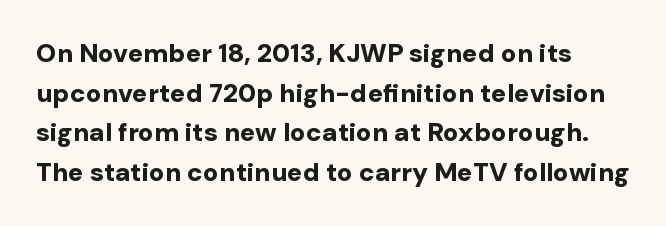
The image shows 26 px bold type, upright; set normal line spacing (1.52x), normal letter spacing, not underlined.
